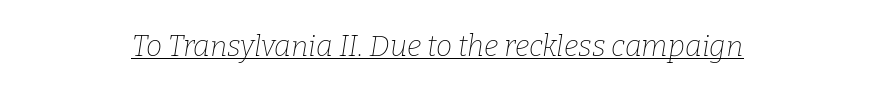
{"serif": "yes", "italic": "yes", "lean": "right", "slant_degrees": 9, "bold": "no", "weight": "thin", "width": "normal", "stroke_contrast": "low", "x_height": "medium", "monospaced": "no", "underline": "yes", "align": "center", "letter_spacing": "normal", "letter_spacing_em": 0.0, "glyph_px": 29}
